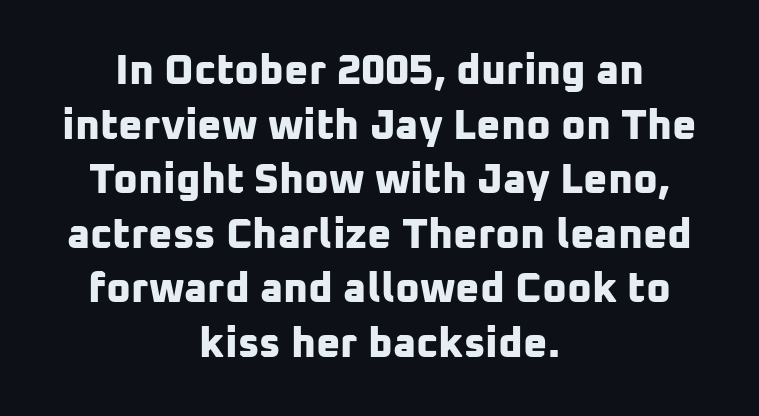
The image shows 42 px bold sans-serif type; set centered, normal line spacing (1.3x), normal letter spacing, not underlined; low stroke contrast and a medium x-height.
